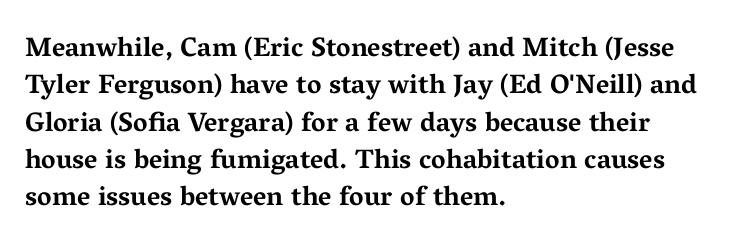
The image shows 27 px bold type, upright; set left-aligned, normal line spacing (1.38x), normal letter spacing, not underlined.
